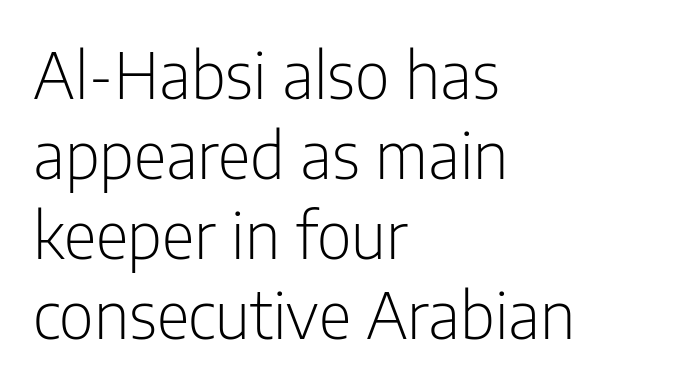
Stroke mass is kept to a normal reading level or below. There is no visible air inserted between adjacent glyphs. The face used here is proportionally spaced, like ordinary book or web type. Type style note: lacks serifs. Nobody drew a line under any word here. The text block is weighted toward the left margin, trailing off unevenly rightward.
